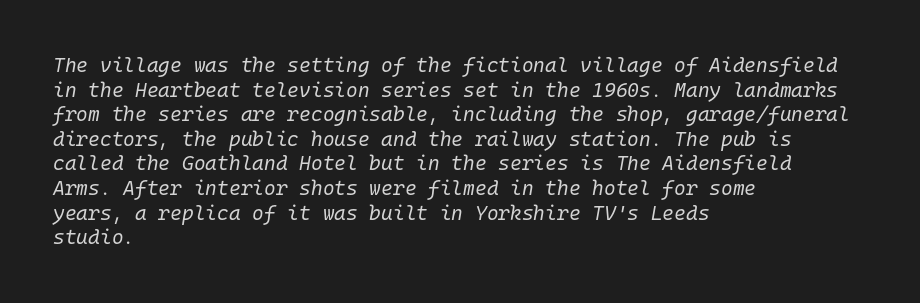
The image shows 20 px text type, italic (leaning right); set left-aligned, line spacing 1.23x, normal letter spacing, not underlined.
